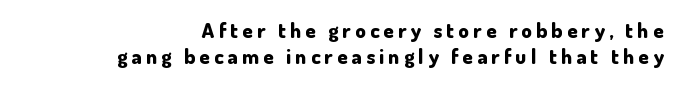
The image shows 21 px bold type, upright; set right-aligned, normal line spacing (1.25x), unusually wide letter spacing (+0.2 em), not underlined.
